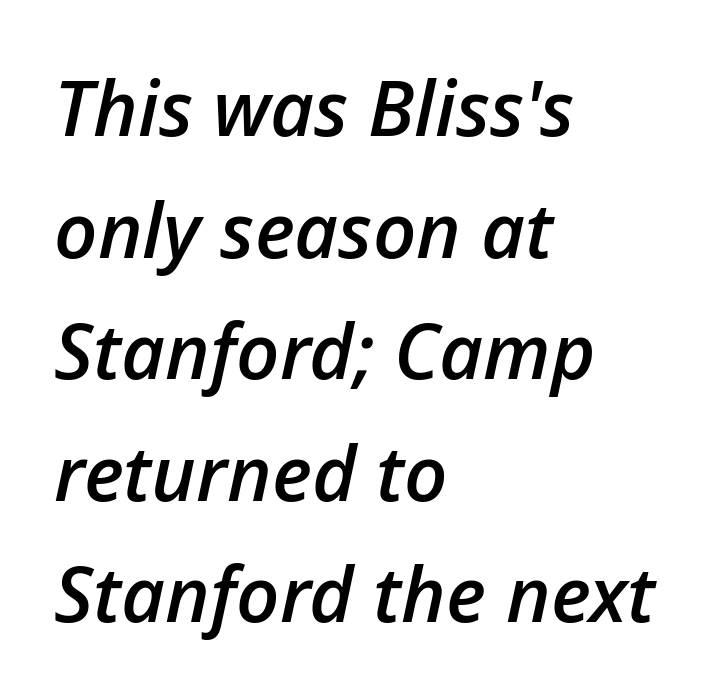
The image shows 76 px semibold type, italic (leaning right); set left-aligned, normal line spacing (1.6x), normal letter spacing, not underlined; low stroke contrast and a medium x-height.
